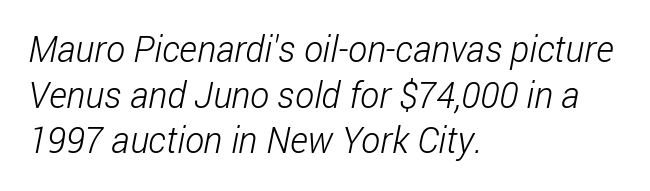
{"serif": "no", "bold": "no", "weight": "light", "width": "condensed", "stroke_contrast": "low", "x_height": "medium", "monospaced": "no", "underline": "no", "align": "left", "line_spacing": "normal", "line_spacing_ratio": 1.27, "letter_spacing": "normal", "letter_spacing_em": 0.0, "glyph_px": 36}
